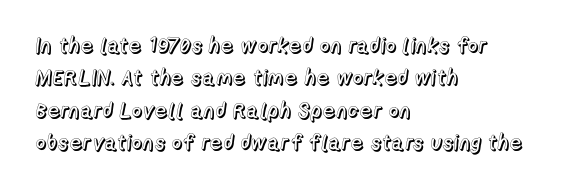
Q: Is the text italic (slanted)? A: Yes.
Q: Is the text underlined? A: No.
Q: How is the paragraph aligned? A: Left-aligned.
Q: Is the spacing between letters normal or unusually wide? A: Normal.
Q: Is the spacing between lines tight, normal or loose? A: Normal.
